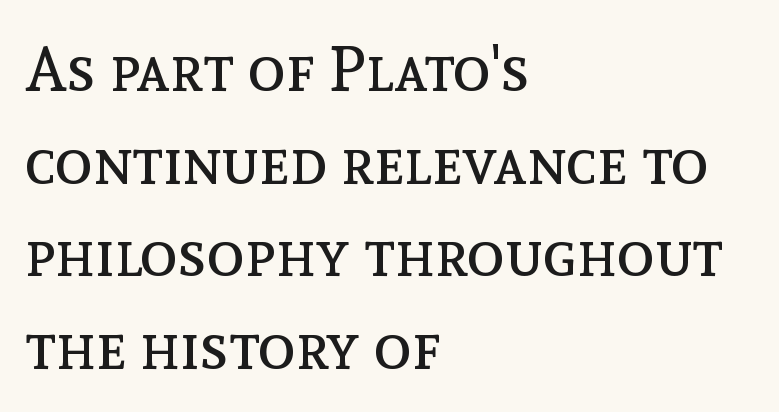
Q: Is the text bold? A: No.
Q: Is the text italic (slanted)? A: No, it is upright.
Q: Is the text underlined? A: No.
Q: How is the paragraph aligned? A: Left-aligned.
Q: Is the spacing between letters normal or unusually wide? A: Normal.
Q: Is the spacing between lines tight, normal or loose? A: Normal.
Q: Width (condensed, normal, or wide)? A: Normal.
Q: x-height? A: Medium.
Q: Monospaced? A: No.
